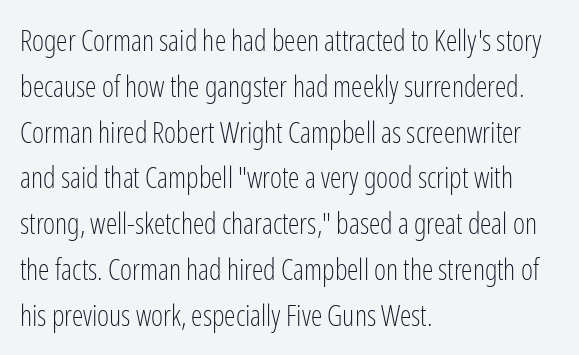
Q: Is the text bold? A: No.
Q: Is the text italic (slanted)? A: No, it is upright.
Q: Is the typeface a serif or a sans-serif typeface? A: Sans-serif.
Q: Is the text underlined? A: No.
Q: How is the paragraph aligned? A: Left-aligned.
Q: Is the spacing between letters normal or unusually wide? A: Normal.
Q: Is the spacing between lines tight, normal or loose? A: Normal.
Q: Width (condensed, normal, or wide)? A: Condensed.
Q: Stroke contrast? A: Low.
Q: x-height? A: Medium.
Q: Monospaced? A: No.
